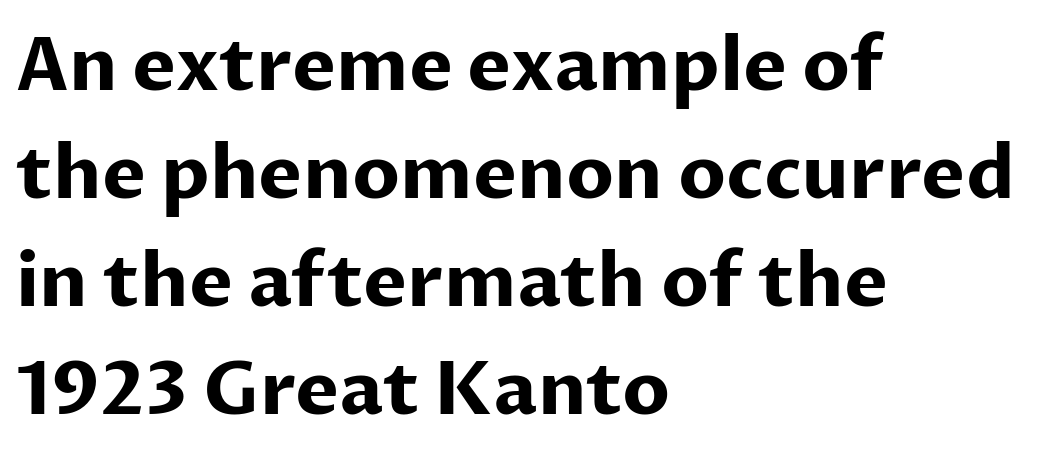
{"serif": "no", "italic": "no", "bold": "yes", "weight": "bold", "width": "normal", "stroke_contrast": "low", "x_height": "medium", "monospaced": "no", "underline": "no", "align": "left", "line_spacing": "normal", "line_spacing_ratio": 1.46, "letter_spacing": "normal", "letter_spacing_em": 0.0, "glyph_px": 74}
